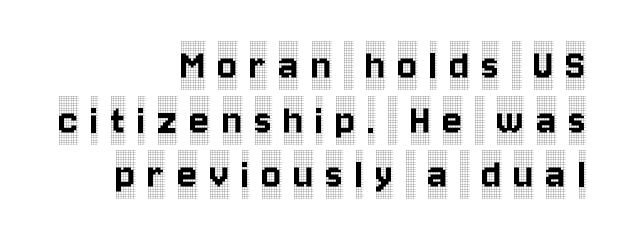
This is serif lettering, the kind often seen in printed books. The tracking jumps out immediately: characters are airy and widely separated. Is this a fixed-width face? No — the glyphs have proportional, varying widths. When letters stand straight like this, we call the style roman or upright. The zone under the glyphs is completely vacant.
